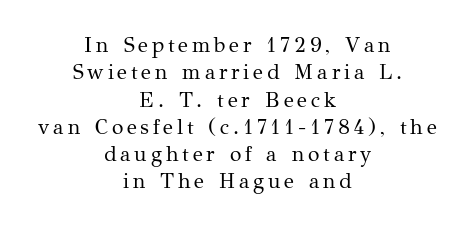
The image shows 21 px text type, upright; set centered, normal line spacing (1.3x), not underlined.
